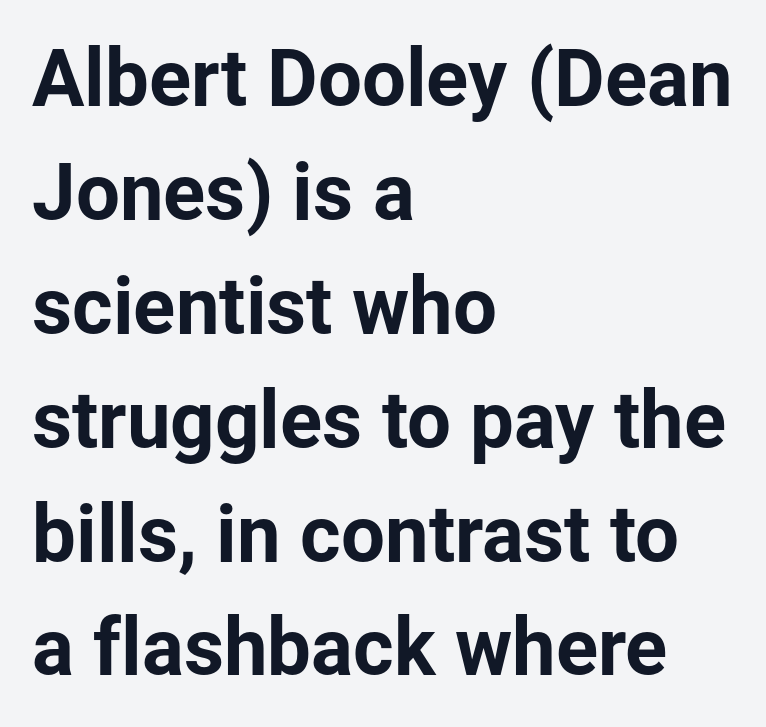
The image shows 78 px sans-serif type, upright; set left-aligned, normal line spacing (1.46x), normal letter spacing, not underlined; low stroke contrast and a medium x-height.
